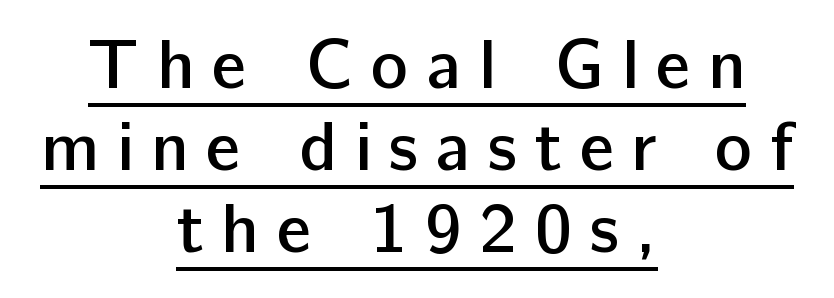
The image shows 70 px semibold sans-serif type, upright; set centered, line spacing 1.17x, unusually wide letter spacing (+0.25 em), underlined; low stroke contrast and a medium x-height.
